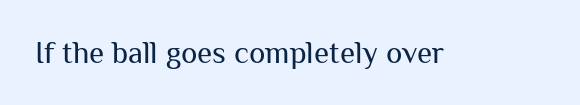
The glyphs in this specimen are sans serif. The passage shown is typed in a proportional face where columns would drift. A clean baseline with only descenders dipping below it. A light-to-regular cut is what we see here.
